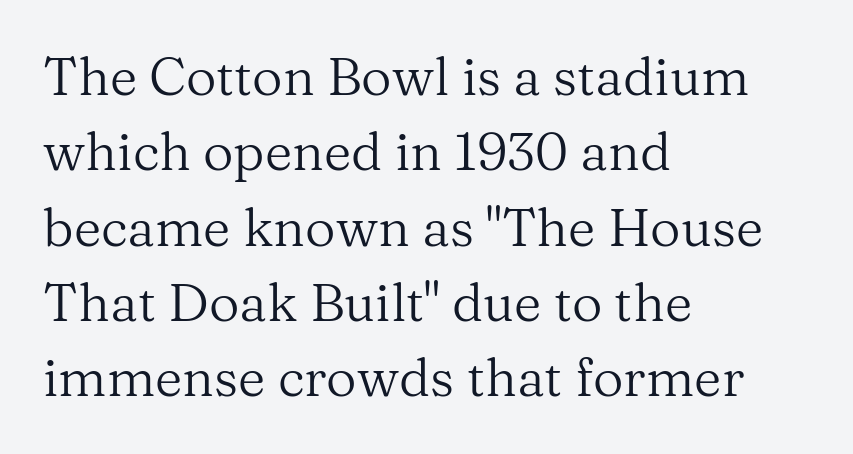
Q: Is the text bold? A: No.
Q: Is the text italic (slanted)? A: No, it is upright.
Q: Is the typeface a serif or a sans-serif typeface? A: Serif.
Q: Is the text underlined? A: No.
Q: How is the paragraph aligned? A: Left-aligned.
Q: Is the spacing between letters normal or unusually wide? A: Normal.
Q: Is the spacing between lines tight, normal or loose? A: Normal.
Q: Width (condensed, normal, or wide)? A: Normal.
Q: Stroke contrast? A: Medium.
Q: x-height? A: Medium.
Q: Monospaced? A: No.
